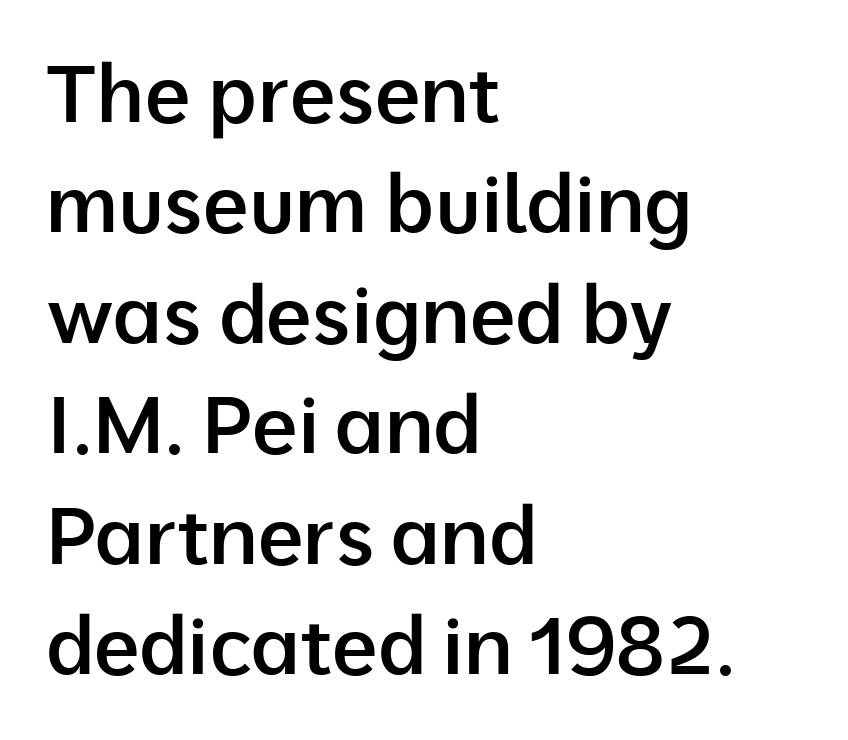
{"serif": "no", "italic": "no", "bold": "semi", "weight": "semibold", "width": "normal", "stroke_contrast": "low", "x_height": "medium", "monospaced": "no", "underline": "no", "align": "left", "line_spacing": "normal", "line_spacing_ratio": 1.38, "letter_spacing": "normal", "letter_spacing_em": 0.0, "glyph_px": 80}
